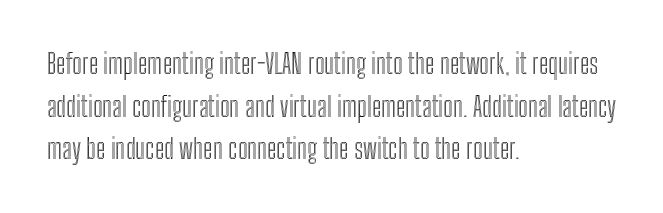
The words here are not underlined. Upright lettering throughout. This rendering leaves character spacing at its baseline value. These lines stack with their left ends in a neat column. Vertical spacing — default.
